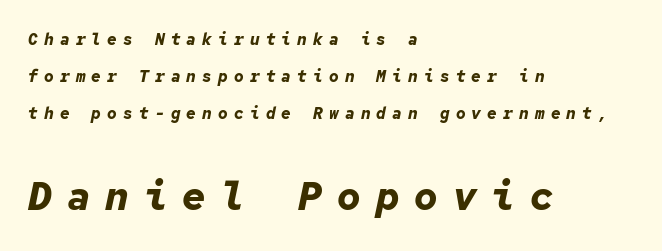
Q: Is the text bold? A: Yes.
Q: Is the text italic (slanted)? A: Yes, it leans right by about 12 degrees.
Q: Is the text underlined? A: No.
Q: How is the paragraph aligned? A: Left-aligned.
Q: Is the spacing between letters normal or unusually wide? A: Unusually wide.
Q: Is the spacing between lines tight, normal or loose? A: Loose.
Q: Which block of text is set in a larger size, the first (top) or the second (bottom)? A: The second (bottom) one.
Q: Width (condensed, normal, or wide)? A: Normal.
Q: Stroke contrast? A: Low.
Q: x-height? A: Medium.
Q: Monospaced? A: Yes.
